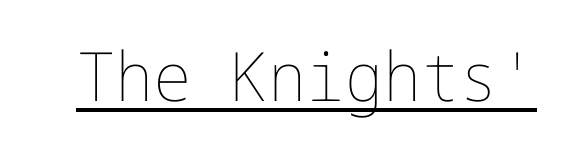
Students, note that the glyphs here touch the page at normal intervals. No italicization has been applied; the sample stays upright. Bold? No — there's no thickening of the strokes. The rendering uses the underline text-decoration.
